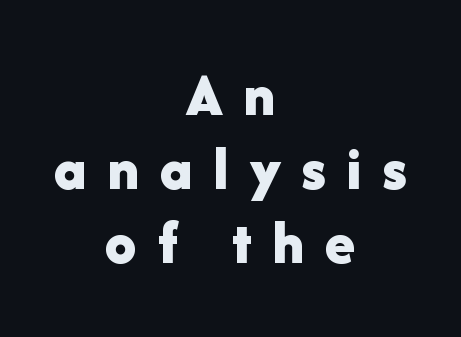
Q: Is the text bold? A: Yes.
Q: Is the text italic (slanted)? A: No, it is upright.
Q: Is the typeface a serif or a sans-serif typeface? A: Sans-serif.
Q: Is the text underlined? A: No.
Q: How is the paragraph aligned? A: Centered.
Q: Is the spacing between letters normal or unusually wide? A: Unusually wide.
Q: Width (condensed, normal, or wide)? A: Normal.
Q: Stroke contrast? A: Low.
Q: x-height? A: Medium.
Q: Monospaced? A: No.
